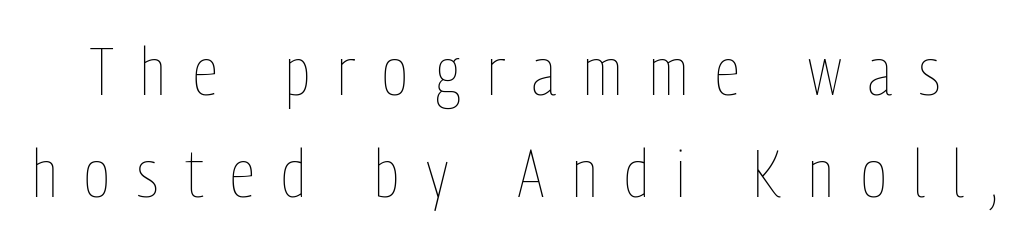
{"italic": "no", "bold": "no", "weight": "thin", "width": "condensed", "stroke_contrast": "low", "x_height": "medium", "monospaced": "no", "underline": "no", "line_spacing": "normal", "line_spacing_ratio": 1.54, "letter_spacing": "wide", "letter_spacing_em": 0.41, "glyph_px": 66}
